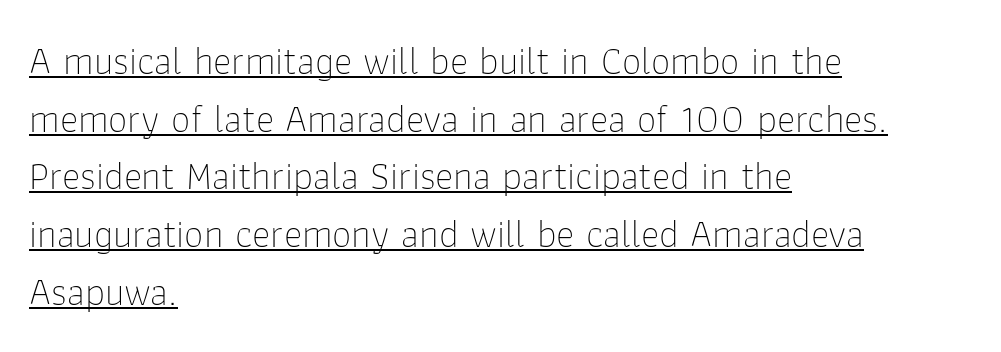
{"serif": "no", "italic": "no", "bold": "no", "weight": "thin", "width": "normal", "stroke_contrast": "low", "x_height": "medium", "monospaced": "no", "underline": "yes", "align": "left", "line_spacing": "normal", "line_spacing_ratio": 1.48, "letter_spacing": "normal", "letter_spacing_em": 0.0, "glyph_px": 39}
